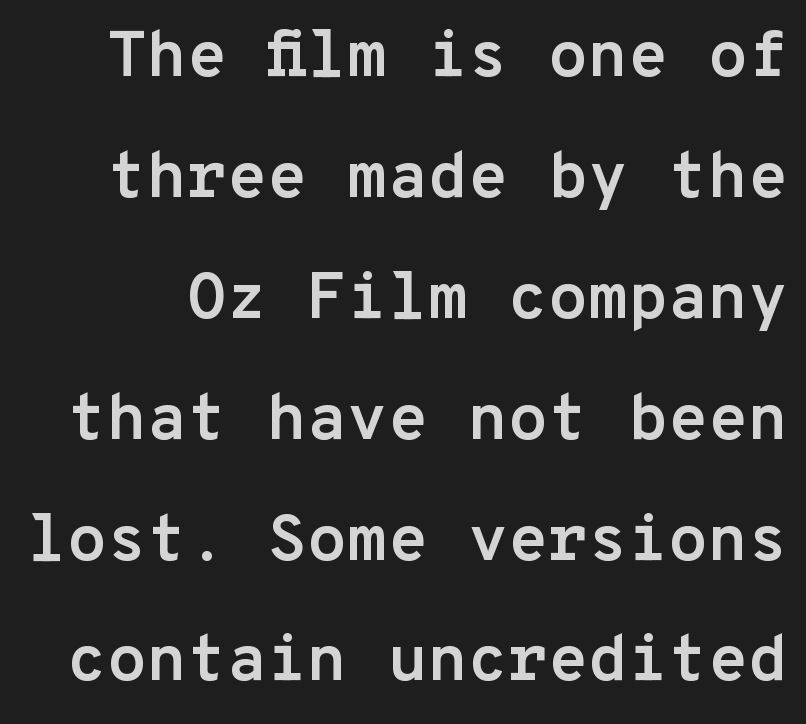
Standard letterfit; no display-style spreading of the glyphs. Here the designer chose a console-style face with uniform glyph widths. Bare-footed words on every line. The glyphs have the mass of a bold cut. This sample uses a sans-serif face.
